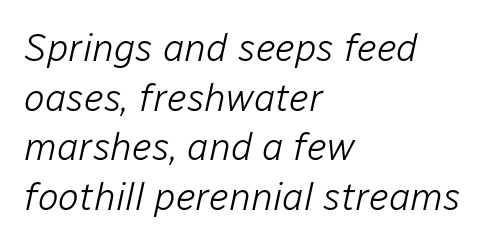
Q: Is the text bold? A: No.
Q: Is the text italic (slanted)? A: Yes, it leans right by about 12 degrees.
Q: Is the text underlined? A: No.
Q: How is the paragraph aligned? A: Left-aligned.
Q: Is the spacing between letters normal or unusually wide? A: Normal.
Q: Is the spacing between lines tight, normal or loose? A: Normal.
Q: Width (condensed, normal, or wide)? A: Normal.
Q: Stroke contrast? A: Low.
Q: x-height? A: Medium.
Q: Monospaced? A: No.
